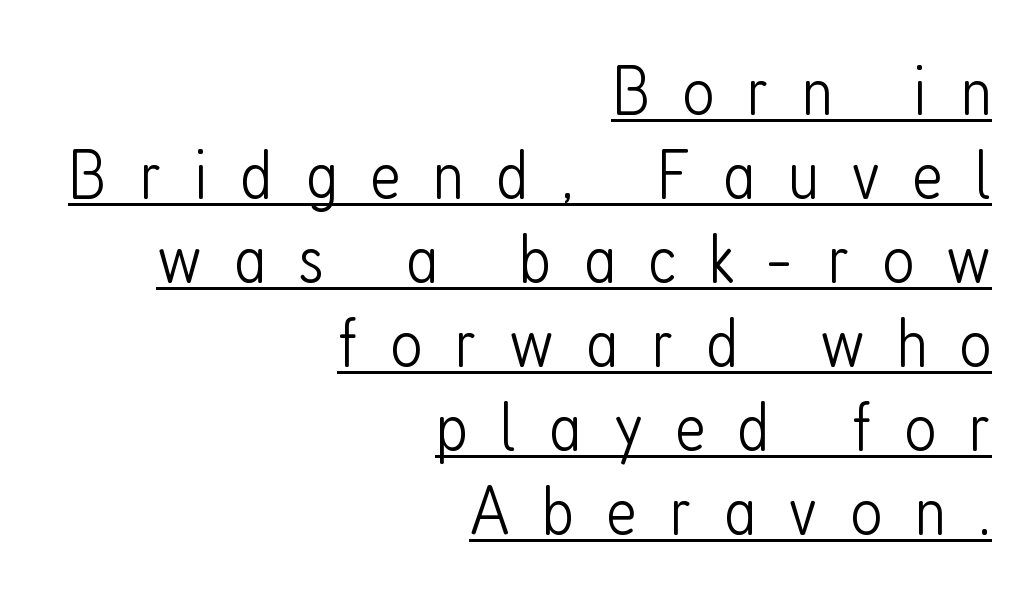
{"serif": "no", "italic": "no", "bold": "no", "weight": "light", "width": "condensed", "stroke_contrast": "low", "x_height": "medium", "monospaced": "no", "underline": "yes", "align": "right", "line_spacing_ratio": 1.2, "letter_spacing": "wide", "letter_spacing_em": 0.46, "glyph_px": 70}
